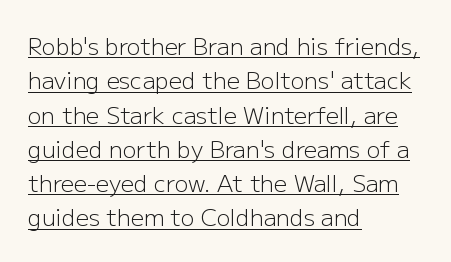
Every stem runs plumb, perpendicular to the baseline. Is the block centered? No — it sits flush against the left margin. No chunkiness to these letters — they're not bold. Students, observe: this is what conventionally led text looks like. Quick note: underline on. How are the letters spaced? Ordinarily, with no added tracking.
